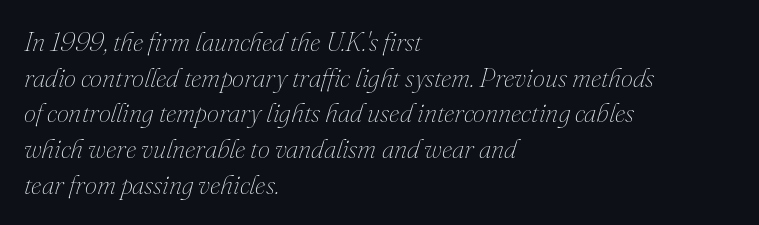
The image shows 27 px text type, italic (leaning right); set left-aligned, normal line spacing (1.32x), normal letter spacing, not underlined.
